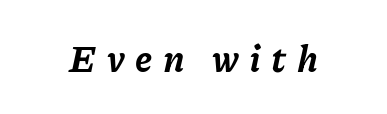
The image shows 37 px bold type, italic (leaning right); set unusually wide letter spacing (+0.29 em), not underlined; low stroke contrast and a medium x-height.
